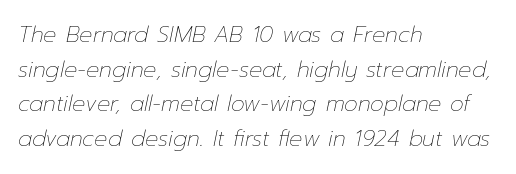
Q: Is the text bold? A: No.
Q: Is the text italic (slanted)? A: Yes, it leans right by about 12 degrees.
Q: Is the text underlined? A: No.
Q: How is the paragraph aligned? A: Left-aligned.
Q: Is the spacing between letters normal or unusually wide? A: Normal.
Q: Is the spacing between lines tight, normal or loose? A: Normal.
